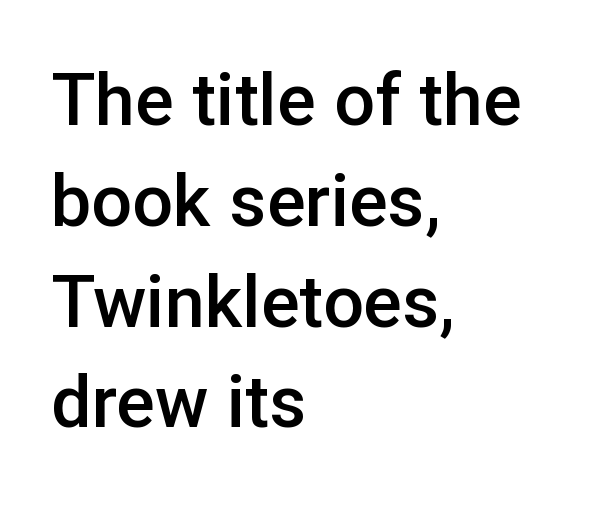
The image shows 72 px semibold sans-serif type, upright; set left-aligned, normal line spacing (1.4x), normal letter spacing, not underlined; low stroke contrast and a medium x-height.
